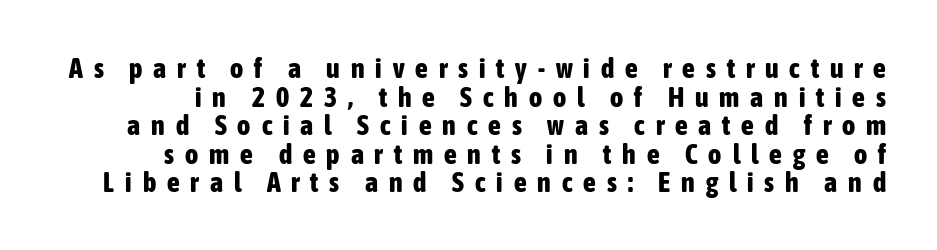
Q: Is the text bold? A: Yes.
Q: Is the text italic (slanted)? A: No, it is upright.
Q: Is the typeface a serif or a sans-serif typeface? A: Sans-serif.
Q: Is the text underlined? A: No.
Q: Is the spacing between letters normal or unusually wide? A: Unusually wide.
Q: Is the spacing between lines tight, normal or loose? A: Tight.
Q: Width (condensed, normal, or wide)? A: Condensed.
Q: Stroke contrast? A: Low.
Q: x-height? A: Medium.
Q: Monospaced? A: No.
